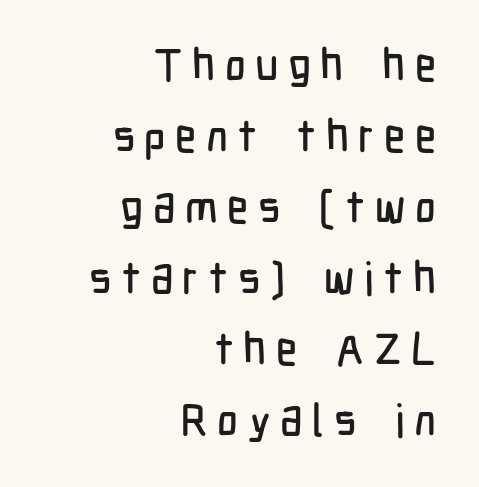
Notice how the stems are strictly vertical — no italics here. Is the block centered? No — it sits flush against the right margin. The leading is moderate, giving the passage an even texture. Lines of text with bare space underneath.
